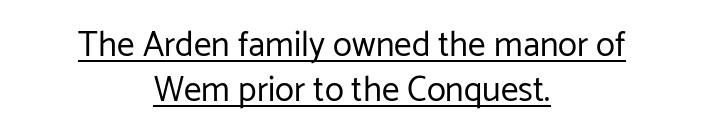
Q: Is the text bold? A: No.
Q: Is the text italic (slanted)? A: No, it is upright.
Q: Is the typeface a serif or a sans-serif typeface? A: Sans-serif.
Q: Is the text underlined? A: Yes.
Q: How is the paragraph aligned? A: Centered.
Q: Is the spacing between letters normal or unusually wide? A: Normal.
Q: Is the spacing between lines tight, normal or loose? A: Normal.
Q: Width (condensed, normal, or wide)? A: Normal.
Q: Stroke contrast? A: Low.
Q: x-height? A: Medium.
Q: Monospaced? A: No.
